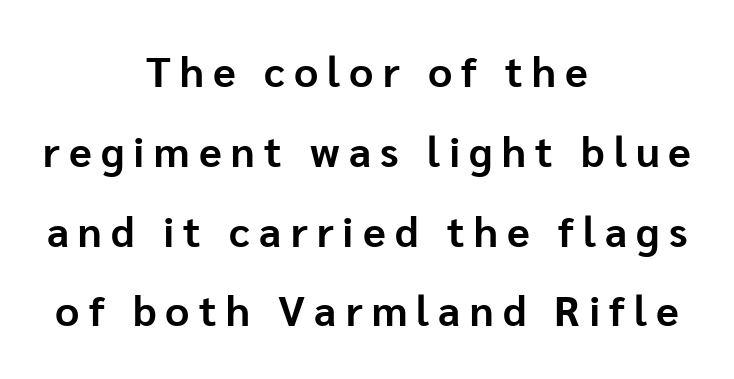
Spacing verdict: proportional, widths tailored to each character. Caption: bold face, heavy strokes. Bare-footed words on every line. Characters follow at a spacing far wider than the type designer built in. Teacher's note: observe the equal gaps on both sides — that is centered alignment.
